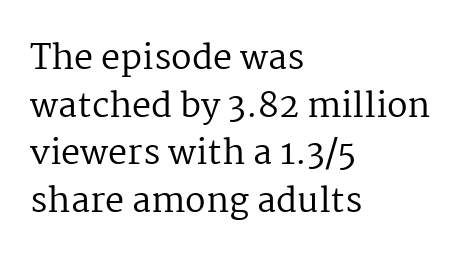
Think standard paragraph weight, or any step lighter than that. The leading is moderate, giving the passage an even texture. Does extra space separate the letters? No, they use regular spacing. Does the lettering tilt? It doesn't — this is upright. The rag falls on the right side of this text block. Think of a printed novel: that variable character pitch is what you see here.
